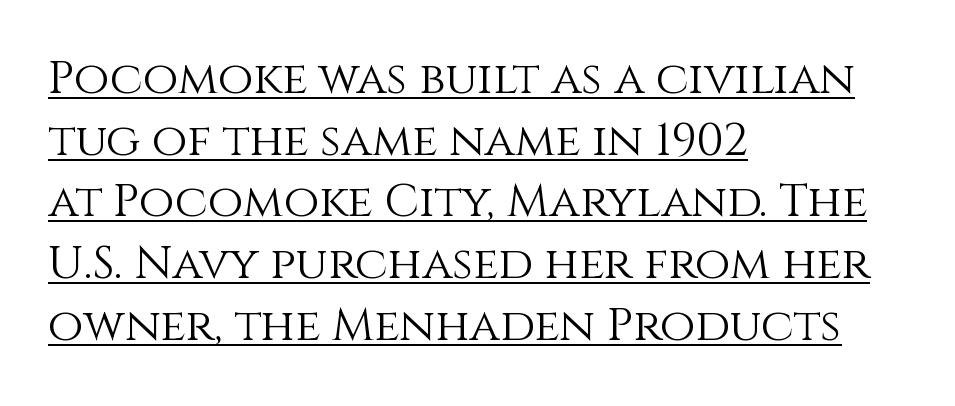
{"italic": "no", "bold": "no", "weight": "light", "width": "normal", "stroke_contrast": "medium", "x_height": "large", "monospaced": "no", "underline": "yes", "align": "left", "line_spacing": "normal", "line_spacing_ratio": 1.34, "letter_spacing": "normal", "letter_spacing_em": 0.0, "glyph_px": 46}
